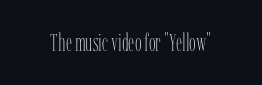
{"italic": "no", "bold": "no", "underline": "no", "letter_spacing": "normal", "letter_spacing_em": 0.0, "glyph_px": 24}
